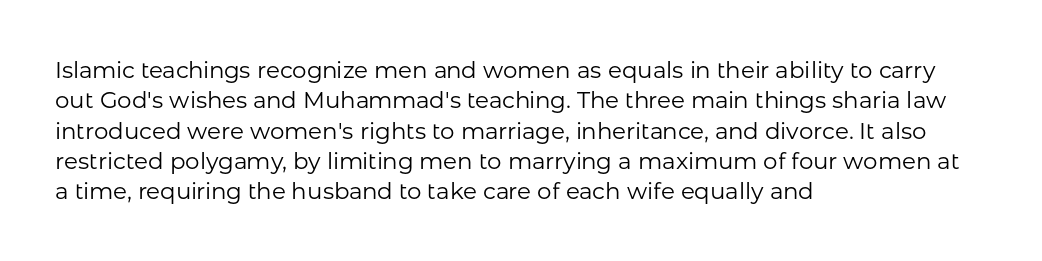
{"italic": "no", "bold": "no", "underline": "no", "align": "left", "line_spacing": "normal", "line_spacing_ratio": 1.32, "letter_spacing": "normal", "letter_spacing_em": 0.0, "glyph_px": 23}
